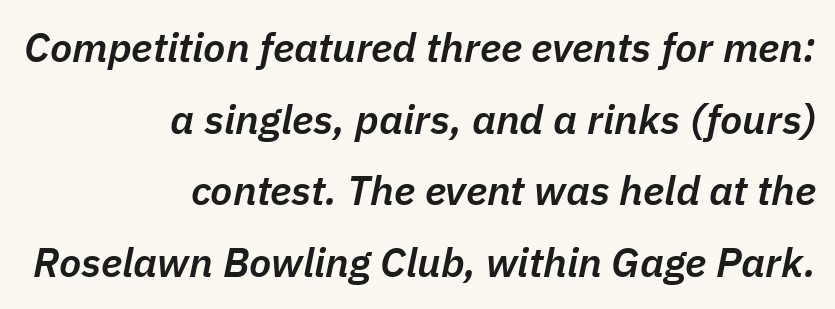
Line endings align vertically; line beginnings do not. Does the lettering tilt? It does — this is italic. This sample uses plain, unmodified letter spacing. Here the designer chose a conventional face with non-uniform glyph widths. Type without underlining. Each glyph is drawn with semibold strokes, heavier than normal yet not fully bold.
